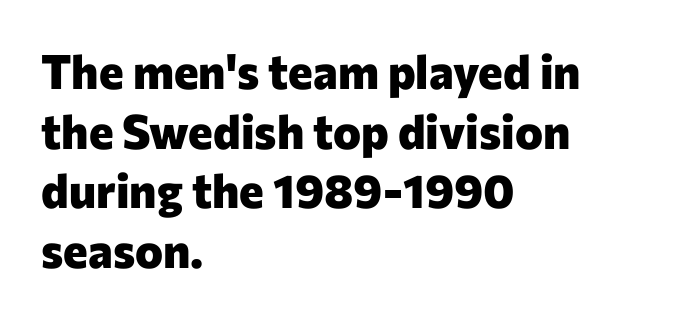
Thick stems and heavy bowls — unmistakably bold. Each letter keeps its own natural width here, so spacing adapts to shape. Successive baselines arrive at the customary interval. Type without underlining. Rendered with straight, roman letterforms. Is this a sans? Yes — the strokes have no serifs.
